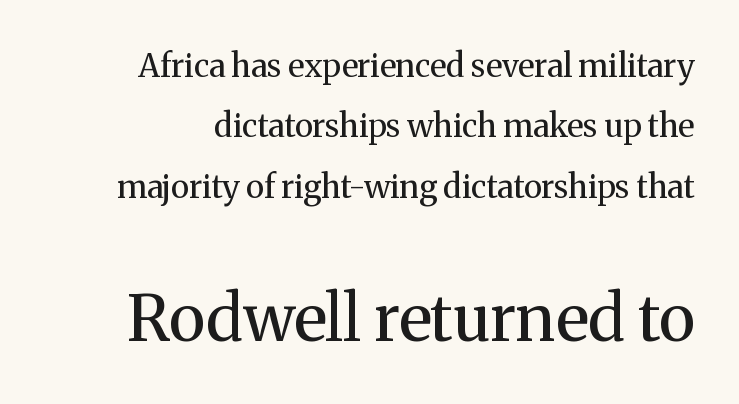
The image shows 64 px regular-weight serif type, upright; set line spacing 1.89x, normal letter spacing, not underlined; the second (bottom) block is 2.0x larger; medium stroke contrast and a medium x-height.
